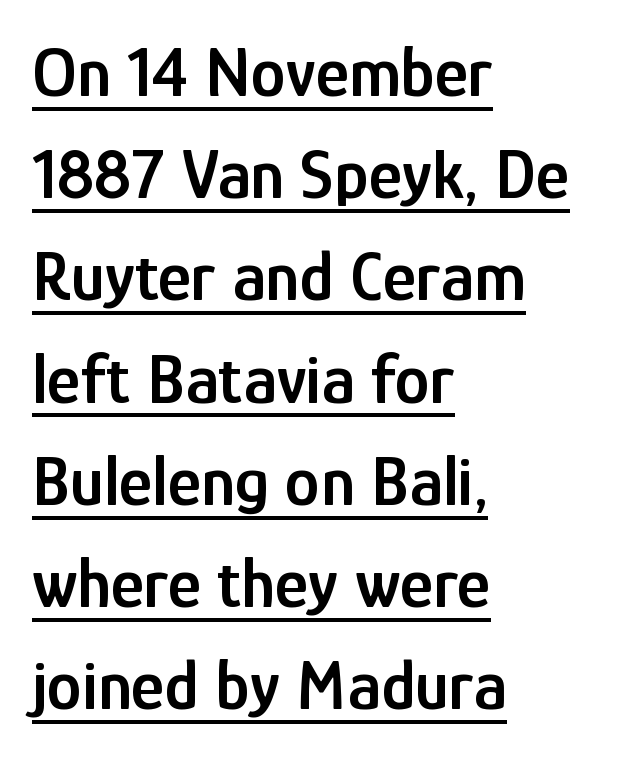
The image shows 71 px semibold, condensed sans-serif type, upright; set left-aligned, normal line spacing (1.44x), normal letter spacing, underlined; low stroke contrast and a medium x-height.
